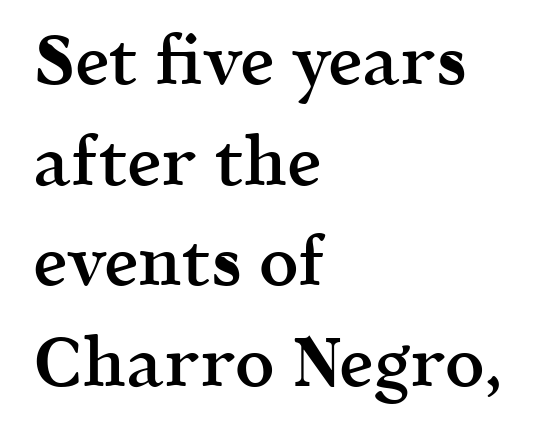
{"serif": "yes", "italic": "no", "bold": "semi", "weight": "semibold", "width": "normal", "x_height": "medium", "monospaced": "no", "underline": "no", "align": "left", "line_spacing": "normal", "line_spacing_ratio": 1.46, "letter_spacing": "normal", "letter_spacing_em": 0.0, "glyph_px": 69}
